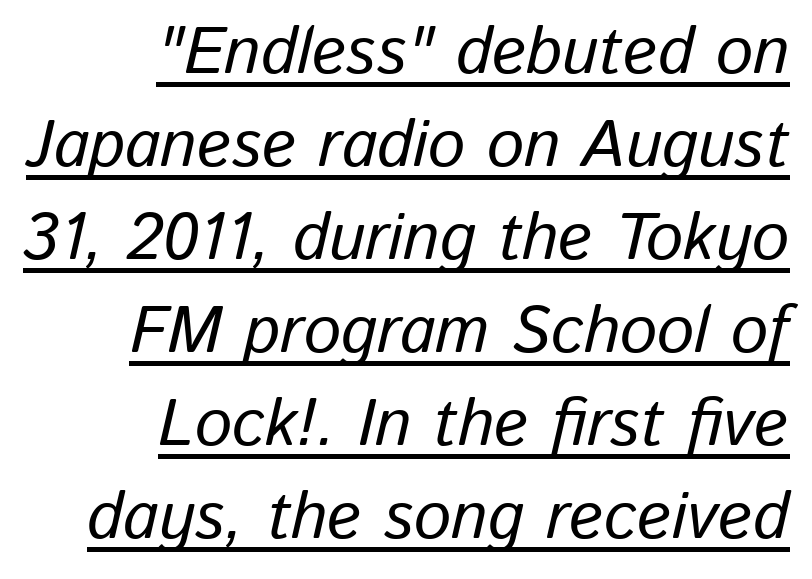
{"italic": "yes", "lean": "right", "slant_degrees": 13, "width": "normal", "stroke_contrast": "low", "x_height": "medium", "monospaced": "no", "underline": "yes", "align": "right", "line_spacing": "normal", "line_spacing_ratio": 1.41, "letter_spacing": "normal", "letter_spacing_em": 0.0, "glyph_px": 66}
